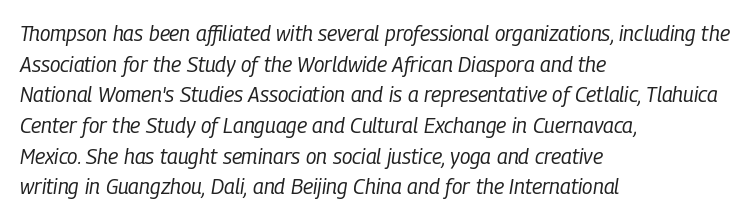
Q: Is the text bold? A: No.
Q: Is the text italic (slanted)? A: Yes, it leans right by about 9 degrees.
Q: Is the text underlined? A: No.
Q: How is the paragraph aligned? A: Left-aligned.
Q: Is the spacing between letters normal or unusually wide? A: Normal.
Q: Is the spacing between lines tight, normal or loose? A: Normal.
